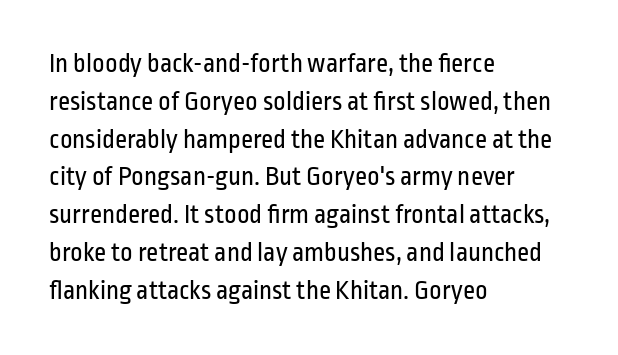
The image shows 27 px text type, upright; set left-aligned, normal line spacing (1.4x), normal letter spacing, not underlined.
